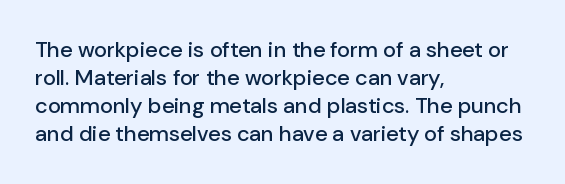
The image shows 22 px text type, upright; set left-aligned, normal line spacing (1.28x), normal letter spacing, not underlined.
